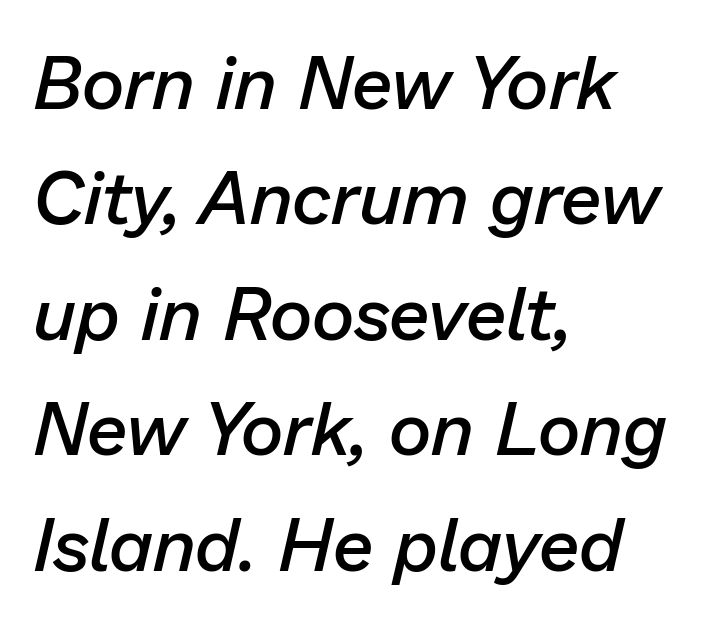
The image shows 74 px semibold type, italic (leaning right); set left-aligned, normal line spacing (1.56x), normal letter spacing, not underlined; low stroke contrast and a medium x-height.
